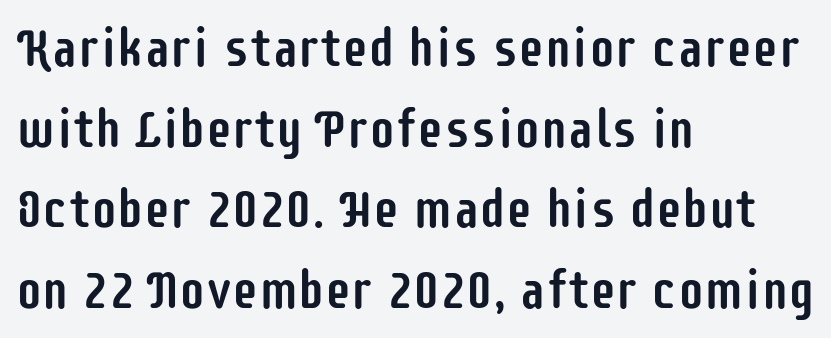
Type without underlining. You can tell from the bare stems that sans-serif type was used. Each letter keeps its own natural width here, so spacing adapts to shape. The typography opts for an upright posture over an oblique one. A typesetter would call this zero additional tracking. Every row of glyphs begins at an identical x-position on the left.
